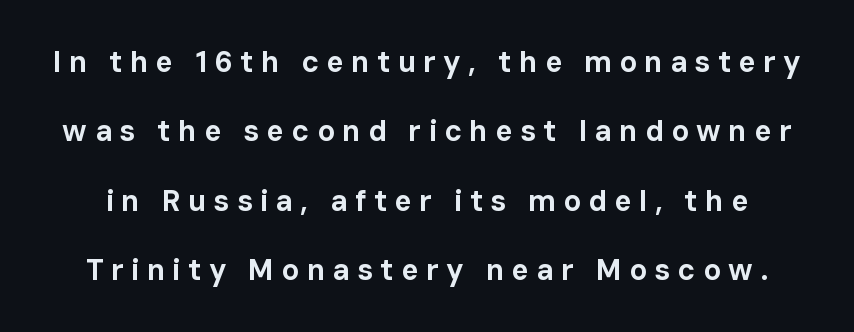
The image shows 29 px bold sans-serif type, upright; set loose line spacing (2.39x), unusually wide letter spacing (+0.26 em), not underlined; low stroke contrast and a medium x-height.
